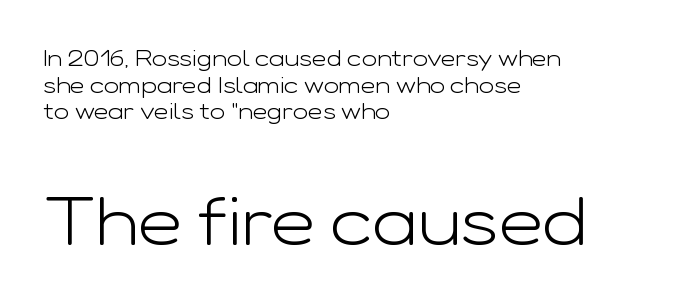
{"serif": "no", "italic": "no", "bold": "no", "weight": "light", "width": "wide", "stroke_contrast": "low", "x_height": "medium", "monospaced": "no", "underline": "no", "align": "left", "line_spacing_ratio": 1.16, "letter_spacing": "normal", "letter_spacing_em": 0.0, "larger_block": "second", "size_ratio": 2.96, "glyph_px": 68}
